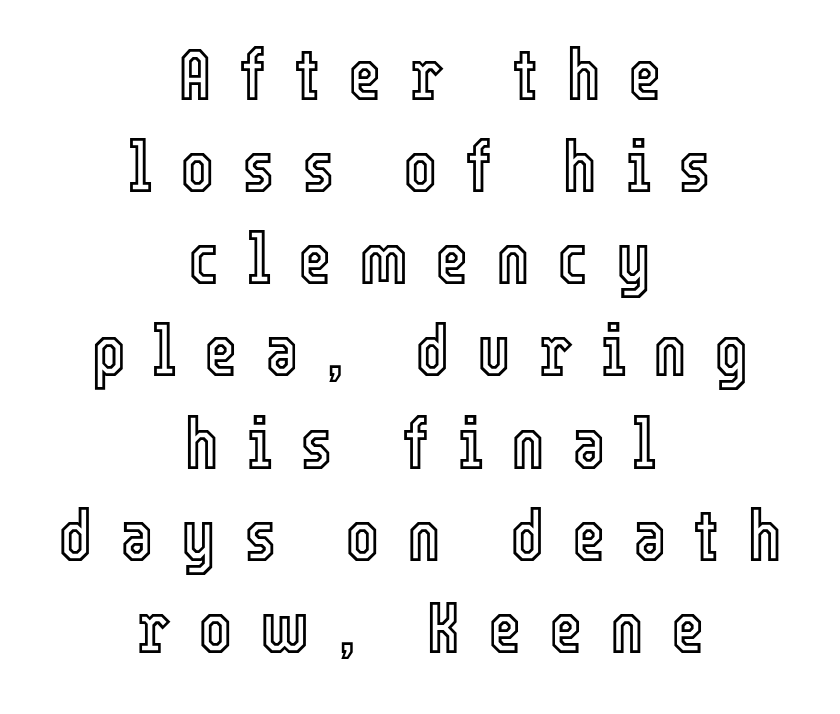
Q: Is the text italic (slanted)? A: No, it is upright.
Q: Is the text underlined? A: No.
Q: How is the paragraph aligned? A: Centered.
Q: Is the spacing between letters normal or unusually wide? A: Unusually wide.
Q: Is the spacing between lines tight, normal or loose? A: Normal.
Q: Width (condensed, normal, or wide)? A: Condensed.
Q: x-height? A: Medium.
Q: Monospaced? A: No.
